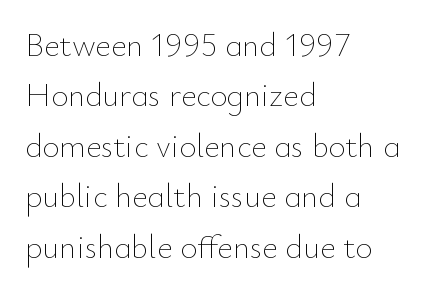
The image shows 33 px thin type, upright; set left-aligned, normal line spacing (1.53x), normal letter spacing, not underlined; low stroke contrast and a small x-height.
